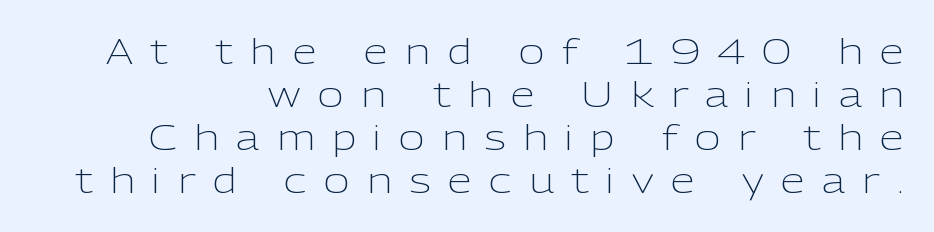
The rendering uses natural spacing where letterforms have individual widths. Stems here are at most as thick as an everyday book face. A typesetter would label this face a sans. The area under the type is left untouched. Unlike italic type, these characters show no tilt at all. How are the letters spaced? Widely, with obvious added tracking.
